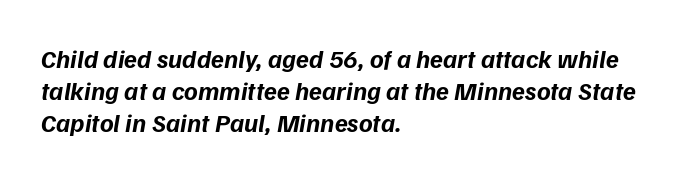
{"bold": "yes", "underline": "no", "align": "left", "line_spacing_ratio": 1.24, "letter_spacing": "normal", "letter_spacing_em": 0.0, "glyph_px": 26}
